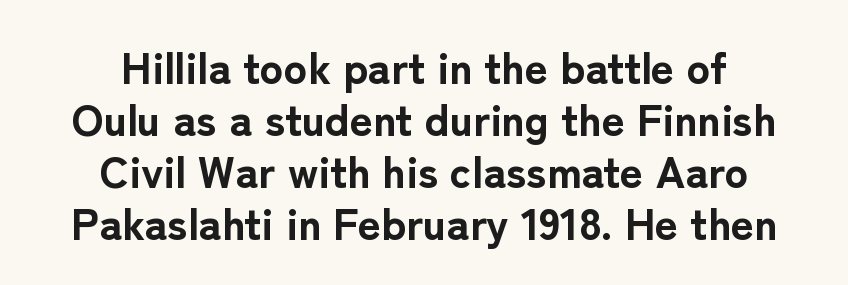
{"serif": "no", "italic": "no", "bold": "yes", "weight": "bold", "width": "normal", "stroke_contrast": "low", "x_height": "medium", "monospaced": "no", "underline": "no", "align": "center", "line_spacing_ratio": 1.18, "letter_spacing": "normal", "letter_spacing_em": 0.0, "glyph_px": 44}
